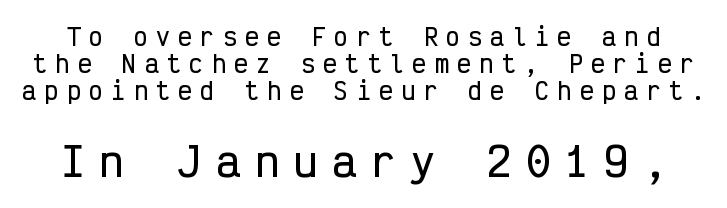
The image shows 40 px condensed sans-serif type, upright, monospaced; set line spacing 1.18x, unusually wide letter spacing (+0.37 em), not underlined; the second (bottom) block is 1.74x larger; low stroke contrast and a medium x-height.
